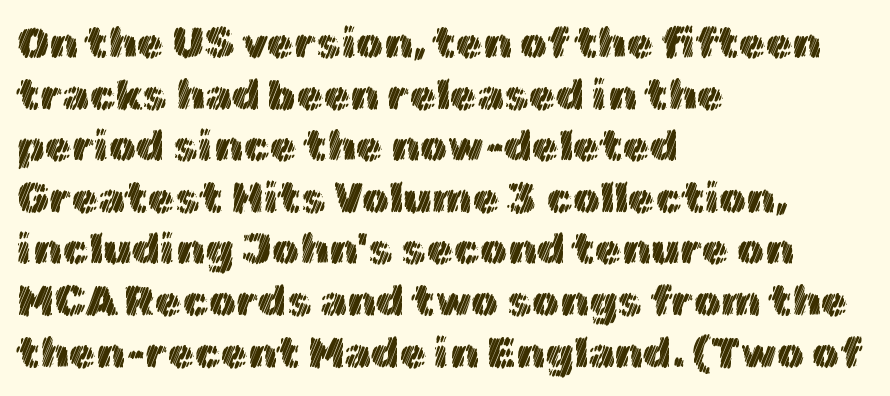
Q: Is the text italic (slanted)? A: No, it is upright.
Q: Is the text underlined? A: No.
Q: How is the paragraph aligned? A: Left-aligned.
Q: Is the spacing between letters normal or unusually wide? A: Normal.
Q: Width (condensed, normal, or wide)? A: Normal.
Q: x-height? A: Medium.
Q: Monospaced? A: No.
